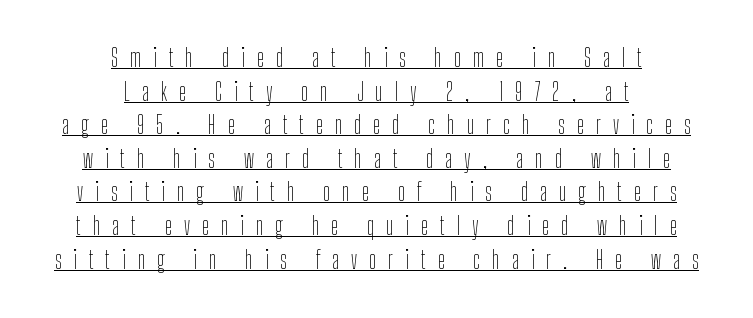
The image shows 24 px text type, upright; set centered, normal line spacing (1.4x), unusually wide letter spacing (+0.5 em), underlined.
